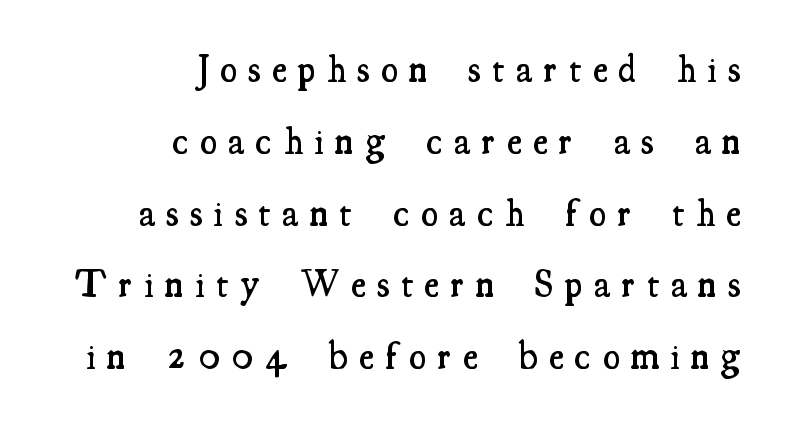
As a designer I'd log this as weight 600, semibold. A roman cut, with each character standing at attention. The tracking reads as deliberately expanded to a designer's eye. Typographically, this falls in the serif category.
